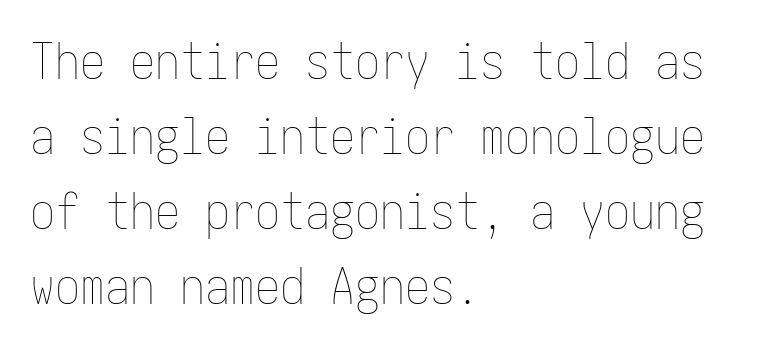
{"italic": "no", "bold": "no", "weight": "thin", "width": "condensed", "stroke_contrast": "low", "x_height": "medium", "underline": "no", "align": "left", "line_spacing": "normal", "line_spacing_ratio": 1.5, "letter_spacing": "normal", "letter_spacing_em": 0.0, "glyph_px": 50}
